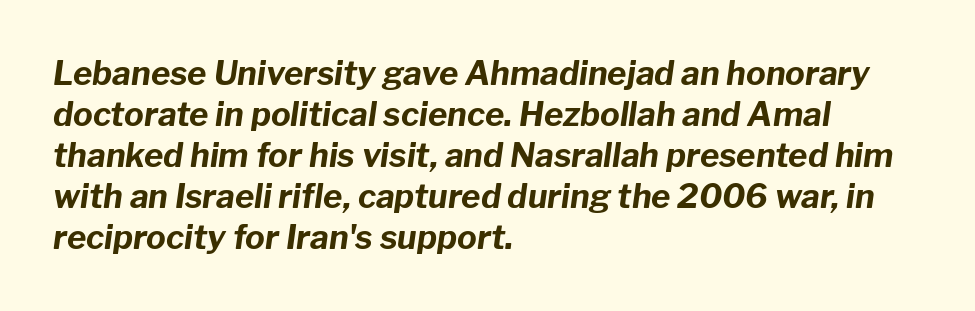
Q: Is the text bold? A: Yes.
Q: Is the text italic (slanted)? A: Yes, it leans right by about 8 degrees.
Q: Is the text underlined? A: No.
Q: How is the paragraph aligned? A: Left-aligned.
Q: Is the spacing between letters normal or unusually wide? A: Normal.
Q: Width (condensed, normal, or wide)? A: Normal.
Q: Stroke contrast? A: Low.
Q: x-height? A: Medium.
Q: Monospaced? A: No.
